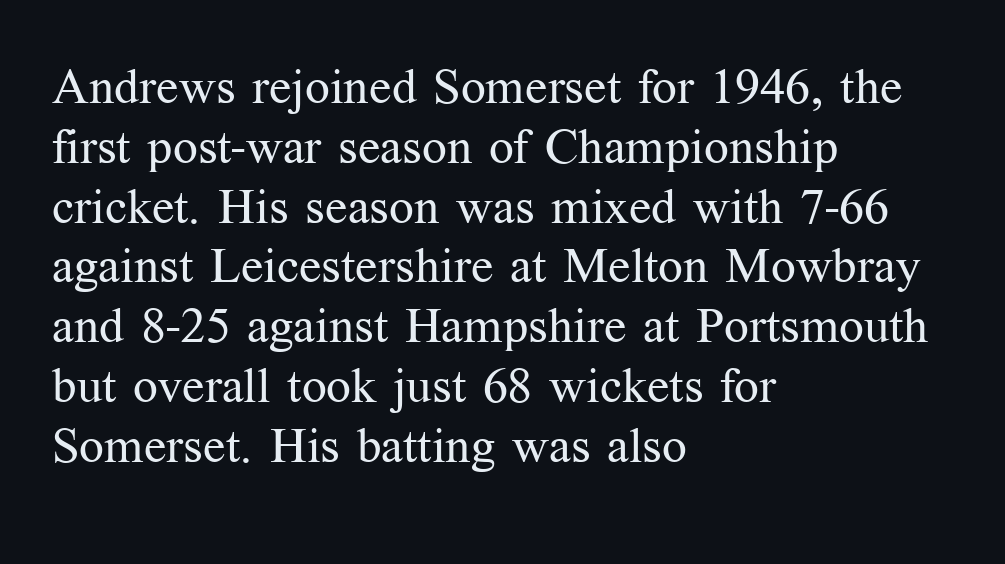
{"serif": "yes", "italic": "no", "bold": "no", "weight": "regular", "width": "normal", "stroke_contrast": "medium", "x_height": "medium", "monospaced": "no", "underline": "no", "align": "left", "line_spacing_ratio": 1.22, "letter_spacing": "normal", "letter_spacing_em": 0.0, "glyph_px": 49}
